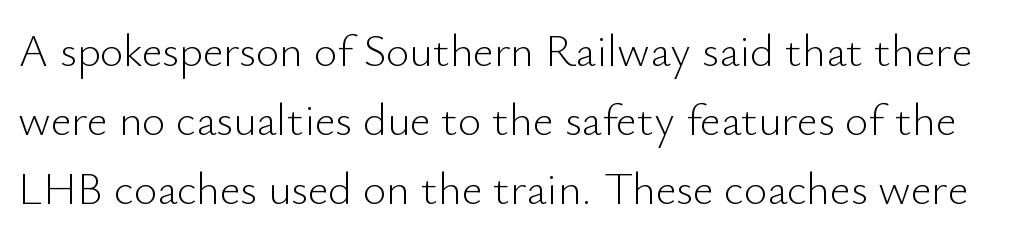
The image shows 45 px light sans-serif type, upright; set normal line spacing (1.53x), normal letter spacing, not underlined; low stroke contrast and a small x-height.
